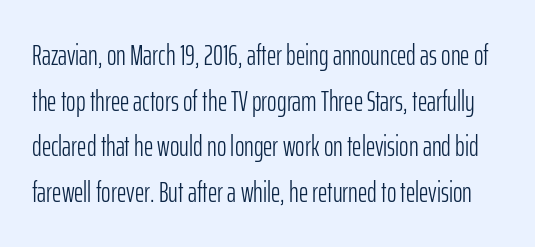
Q: Is the text bold? A: No.
Q: Is the text italic (slanted)? A: No, it is upright.
Q: Is the typeface a serif or a sans-serif typeface? A: Sans-serif.
Q: Is the text underlined? A: No.
Q: Is the spacing between letters normal or unusually wide? A: Normal.
Q: Is the spacing between lines tight, normal or loose? A: Normal.
Q: Width (condensed, normal, or wide)? A: Condensed.
Q: Stroke contrast? A: Low.
Q: x-height? A: Medium.
Q: Monospaced? A: No.
